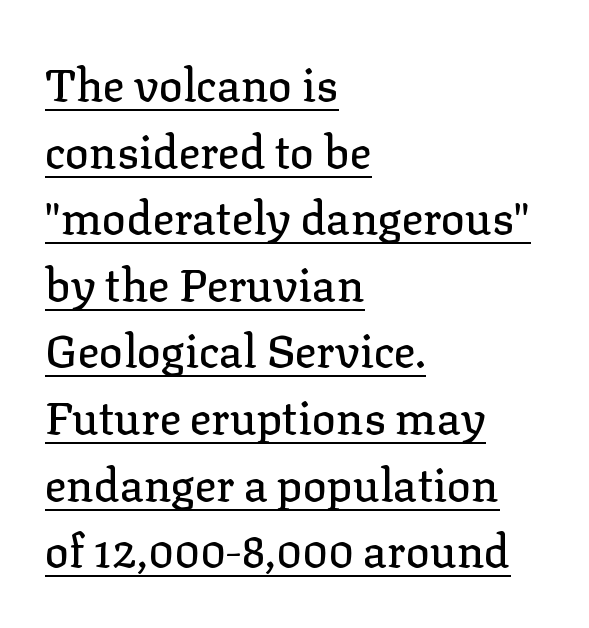
{"serif": "yes", "italic": "no", "width": "normal", "stroke_contrast": "low", "x_height": "medium", "monospaced": "no", "underline": "yes", "align": "left", "line_spacing": "normal", "line_spacing_ratio": 1.48, "letter_spacing": "normal", "letter_spacing_em": 0.0, "glyph_px": 45}
